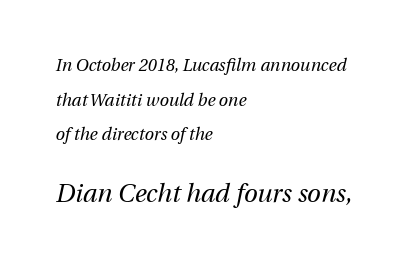
Loosely led — the rows are spread out. This sample uses plain, unmodified letter spacing. In terms of posture, this sample is oblique. The following chunk of copy outweighs the initial chunk in type size. Is the type heavy? It reads as light-to-regular instead. Decoration check: the copy has no underline.
